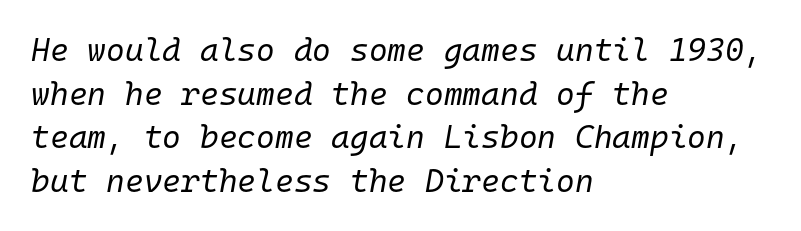
The lines in this sample share a left origin and differ only in where they stop. The characters are drawn with everyday or finer stroke widths. Underlining? Definitely not there. Each word holds together tightly as a unit, with standard inter-letter gaps.
